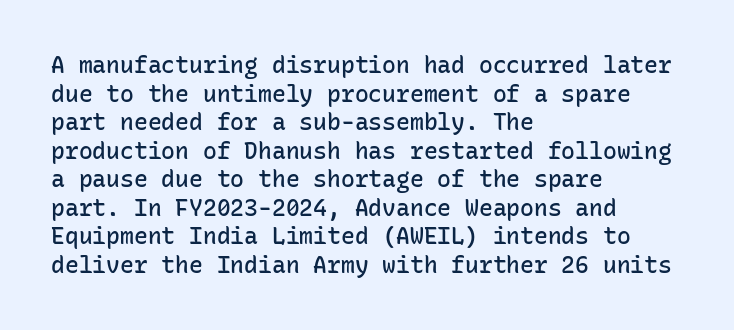
Q: Is the text bold? A: Semi-bold.
Q: Is the text italic (slanted)? A: No, it is upright.
Q: Is the text underlined? A: No.
Q: How is the paragraph aligned? A: Left-aligned.
Q: Is the spacing between letters normal or unusually wide? A: Normal.
